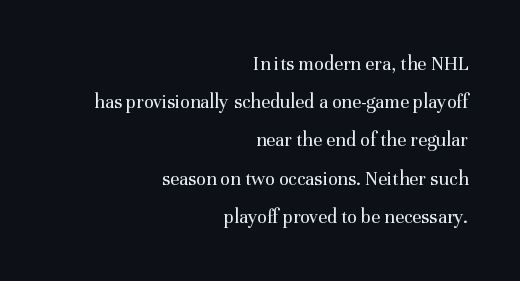
Q: Is the text bold? A: No.
Q: Is the text italic (slanted)? A: No, it is upright.
Q: Is the text underlined? A: No.
Q: How is the paragraph aligned? A: Right-aligned.
Q: Is the spacing between letters normal or unusually wide? A: Normal.
Q: Is the spacing between lines tight, normal or loose? A: Loose.
